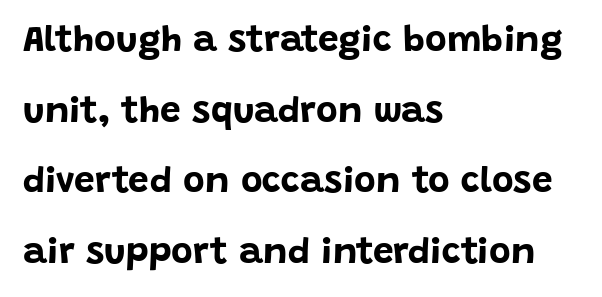
The image shows 37 px bold sans-serif type, upright; set left-aligned, loose line spacing (1.91x), normal letter spacing, not underlined; low stroke contrast and a large x-height.
